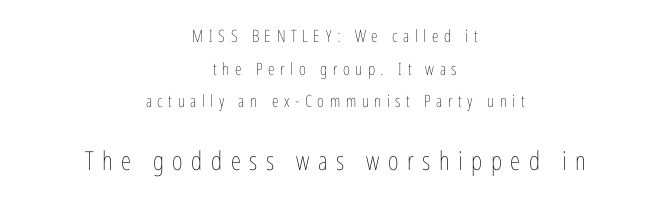
{"italic": "no", "bold": "no", "underline": "no", "align": "center", "line_spacing": "loose", "line_spacing_ratio": 1.92, "letter_spacing": "wide", "letter_spacing_em": 0.33, "larger_block": "second", "size_ratio": 1.53, "glyph_px": 26}
